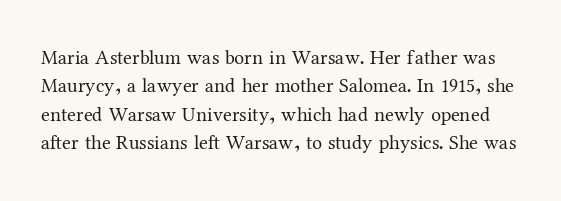
Unmarked baselines from the first word to the last. Interline gaps are of average width in this sample. Counters stay open thanks to moderate or lighter strokes. This is roman type, the default non-slanted kind.
